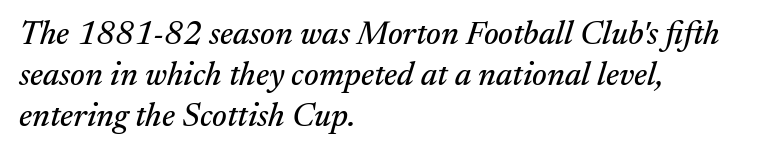
Line beginnings align vertically; line endings do not. Honestly, the letter spacing is just normal — you wouldn't notice it. The whole block is typeset with a tilt. Think of a printed novel: that variable character pitch is what you see here. A clean baseline with only descenders dipping below it.
